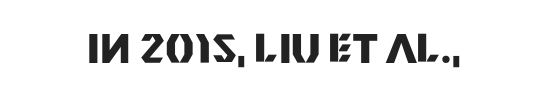
Regarding serifs, this sample does without them. Line starts and ends both wander, symmetrically. Heavy, bold letterforms. Looks like regular typesetting: each glyph gets only the width it needs. Quick note: not italic, upright. You could call the tracking neutral — neither tight nor loose.
